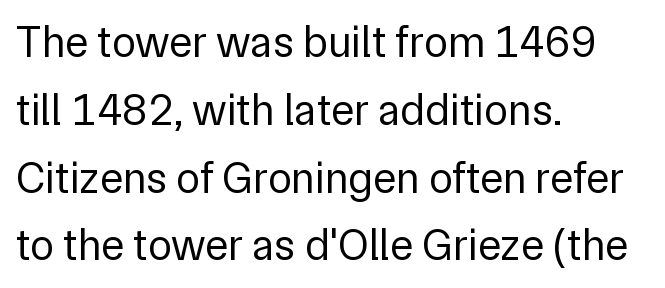
{"serif": "no", "italic": "no", "bold": "no", "weight": "regular", "width": "normal", "stroke_contrast": "low", "x_height": "medium", "monospaced": "no", "underline": "no", "align": "left", "line_spacing": "normal", "line_spacing_ratio": 1.54, "letter_spacing": "normal", "letter_spacing_em": 0.0, "glyph_px": 44}
